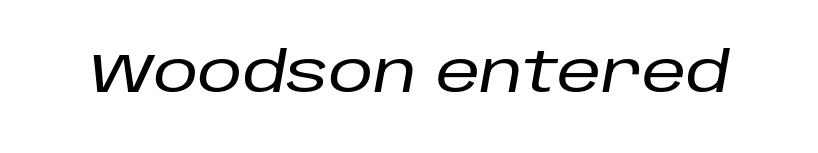
Q: Is the text italic (slanted)? A: Yes, it leans right by about 10 degrees.
Q: Is the text underlined? A: No.
Q: Is the spacing between letters normal or unusually wide? A: Normal.
Q: Width (condensed, normal, or wide)? A: Normal.
Q: Stroke contrast? A: Low.
Q: x-height? A: Large.
Q: Monospaced? A: No.
